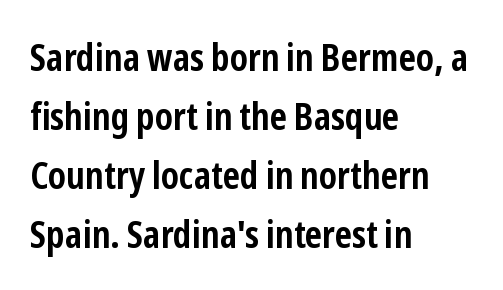
These lines carry a lot of weight — the face is fully bold. Tall strokes in this sample are plumb rather than angled. Normally led — the rows are evenly, conventionally spaced. The type is set solid horizontally, with unmodified tracking.
